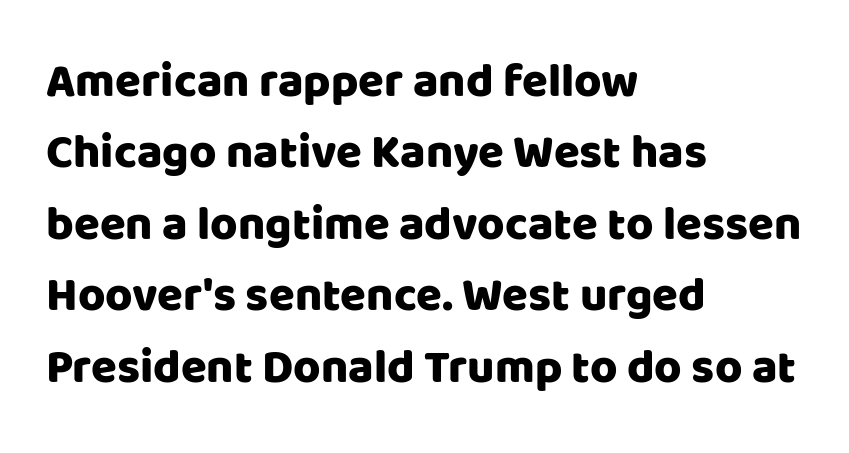
Honestly, the row spacing looks completely unremarkable. Nothing unusual about the tracking: characters are spaced as the font intends. The face used here is proportionally spaced, like ordinary book or web type. Quick note: underline off. The typeface chosen for these lines omits serifs.
